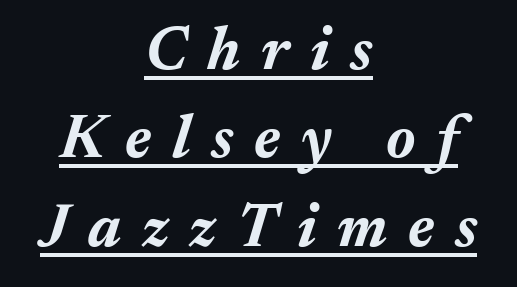
The rendering uses a moderate line-height, typical for paragraphs. Caption: multi-line text, centered on the measure. Chunky letters — that's bold for sure. Here the glyphs are tracked loosely, breaking word shapes into spaced letters. The sample's only ornament is a line tracing under the words. Yep, that's italic — everything's leaning.
